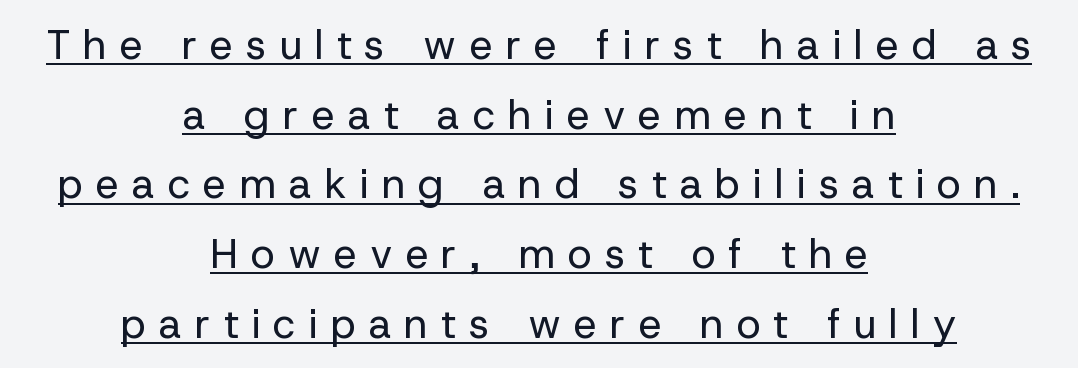
Q: Is the text bold? A: No.
Q: Is the text italic (slanted)? A: No, it is upright.
Q: Is the typeface a serif or a sans-serif typeface? A: Sans-serif.
Q: Is the text underlined? A: Yes.
Q: How is the paragraph aligned? A: Centered.
Q: Is the spacing between letters normal or unusually wide? A: Unusually wide.
Q: Is the spacing between lines tight, normal or loose? A: Normal.
Q: Width (condensed, normal, or wide)? A: Normal.
Q: Stroke contrast? A: Low.
Q: x-height? A: Medium.
Q: Monospaced? A: No.
